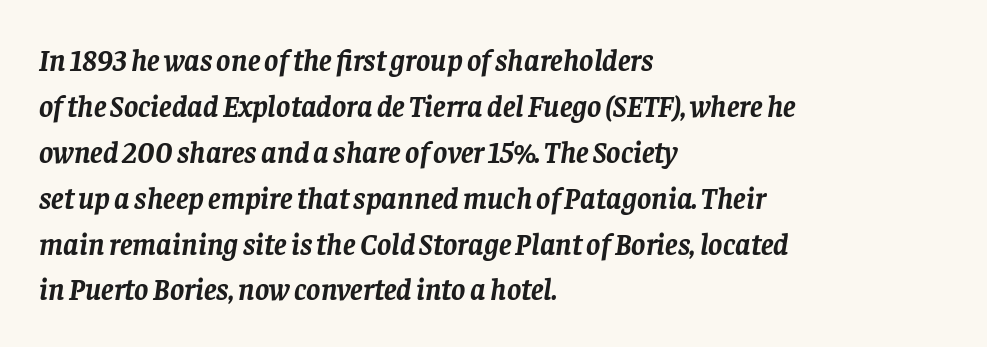
What stands out about the letter spacing? Nothing — it is the standard amount. Normally led — the rows are evenly, conventionally spaced. These lines are composed in type with serifs. The sample has been set heavy, in full bold. Just letters on the line, the space beneath them empty.
